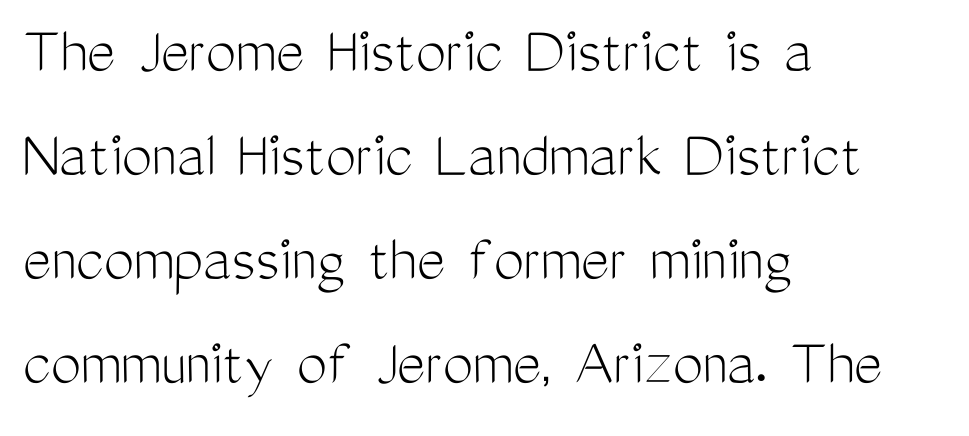
{"serif": "no", "italic": "no", "bold": "no", "weight": "light", "width": "condensed", "stroke_contrast": "medium", "x_height": "medium", "monospaced": "no", "underline": "no", "align": "left", "line_spacing": "normal", "line_spacing_ratio": 1.53, "letter_spacing": "normal", "letter_spacing_em": 0.0, "glyph_px": 68}
